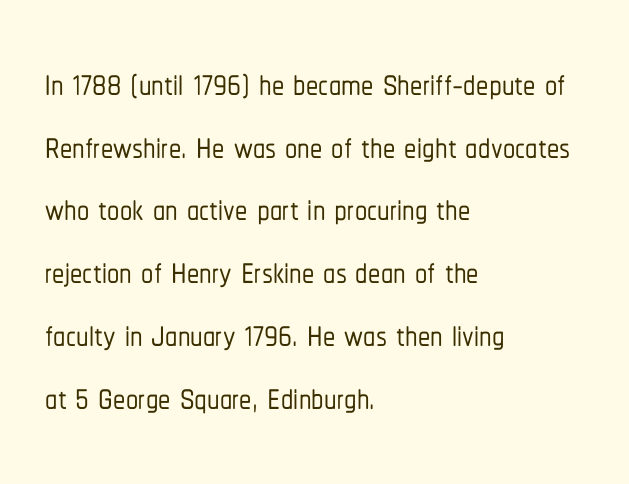
The image shows 49 px condensed sans-serif type, upright; set left-aligned, normal line spacing (1.28x), normal letter spacing, not underlined; low stroke contrast and a medium x-height.
